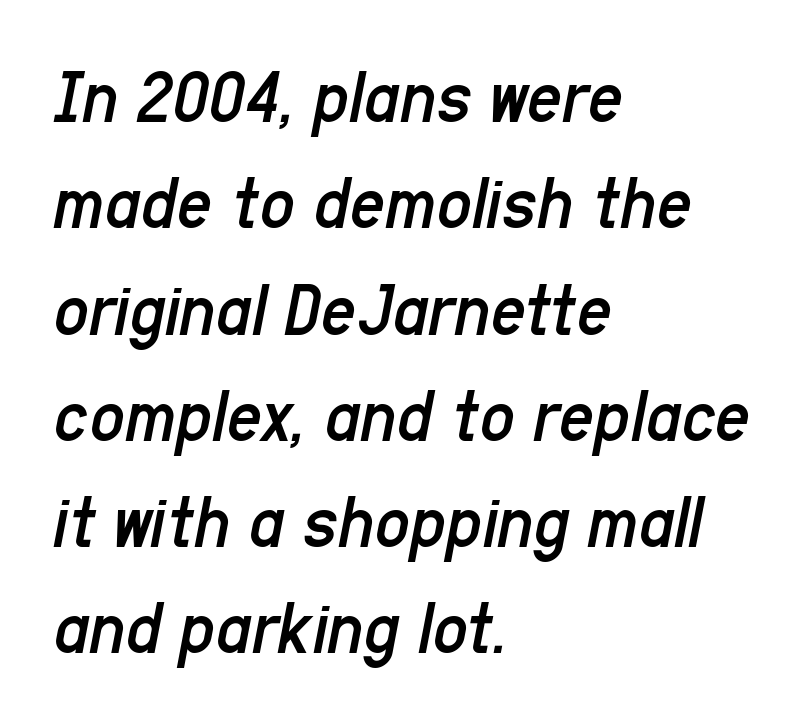
Q: Is the text bold? A: No.
Q: Is the text italic (slanted)? A: Yes, it leans right by about 11 degrees.
Q: Is the text underlined? A: No.
Q: How is the paragraph aligned? A: Left-aligned.
Q: Is the spacing between letters normal or unusually wide? A: Normal.
Q: Is the spacing between lines tight, normal or loose? A: Normal.
Q: Width (condensed, normal, or wide)? A: Condensed.
Q: Stroke contrast? A: Low.
Q: x-height? A: Medium.
Q: Monospaced? A: No.
